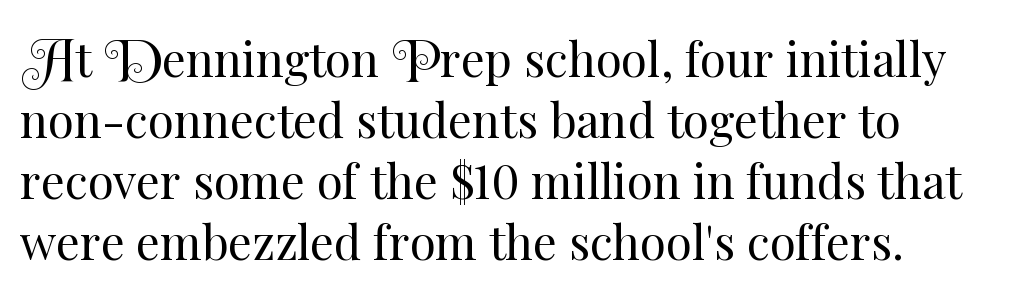
Q: Is the text bold? A: No.
Q: Is the text italic (slanted)? A: No, it is upright.
Q: Is the text underlined? A: No.
Q: Is the spacing between letters normal or unusually wide? A: Normal.
Q: Is the spacing between lines tight, normal or loose? A: Normal.
Q: Width (condensed, normal, or wide)? A: Normal.
Q: Stroke contrast? A: Medium.
Q: x-height? A: Small.
Q: Monospaced? A: No.
